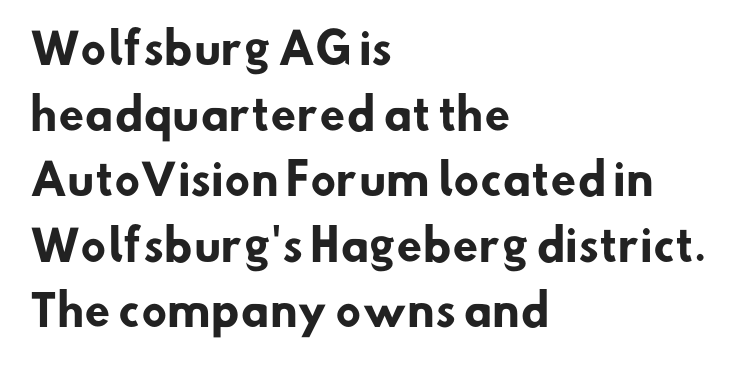
Q: Is the text bold? A: Yes.
Q: Is the typeface a serif or a sans-serif typeface? A: Sans-serif.
Q: Is the text underlined? A: No.
Q: How is the paragraph aligned? A: Left-aligned.
Q: Is the spacing between letters normal or unusually wide? A: Normal.
Q: Is the spacing between lines tight, normal or loose? A: Normal.
Q: Width (condensed, normal, or wide)? A: Normal.
Q: Stroke contrast? A: Low.
Q: x-height? A: Small.
Q: Monospaced? A: No.
